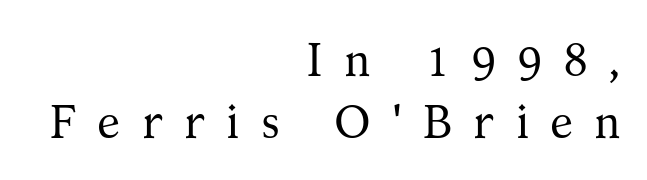
Q: Is the text bold? A: No.
Q: Is the text italic (slanted)? A: No, it is upright.
Q: Is the typeface a serif or a sans-serif typeface? A: Serif.
Q: Is the text underlined? A: No.
Q: How is the paragraph aligned? A: Right-aligned.
Q: Is the spacing between letters normal or unusually wide? A: Unusually wide.
Q: Is the spacing between lines tight, normal or loose? A: Normal.
Q: Width (condensed, normal, or wide)? A: Normal.
Q: Stroke contrast? A: Medium.
Q: x-height? A: Medium.
Q: Monospaced? A: No.
